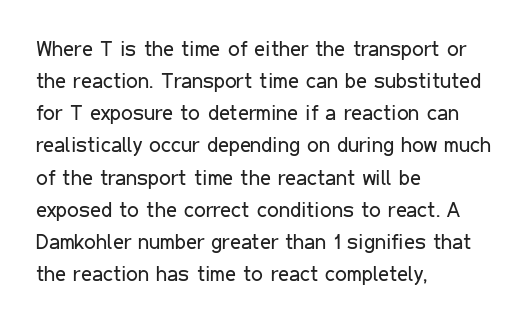
Q: Is the text bold? A: No.
Q: Is the text italic (slanted)? A: No, it is upright.
Q: Is the text underlined? A: No.
Q: How is the paragraph aligned? A: Left-aligned.
Q: Is the spacing between letters normal or unusually wide? A: Normal.
Q: Is the spacing between lines tight, normal or loose? A: Normal.
